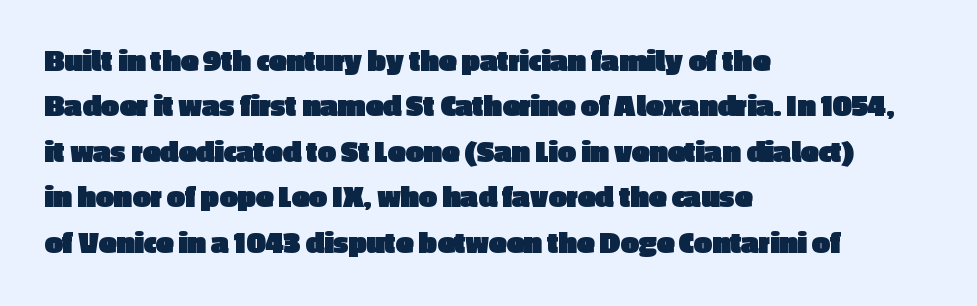
{"serif": "no", "italic": "no", "bold": "yes", "weight": "heavy", "width": "normal", "x_height": "medium", "monospaced": "no", "underline": "no", "align": "left", "line_spacing": "normal", "line_spacing_ratio": 1.42, "letter_spacing": "normal", "letter_spacing_em": 0.0, "glyph_px": 32}
